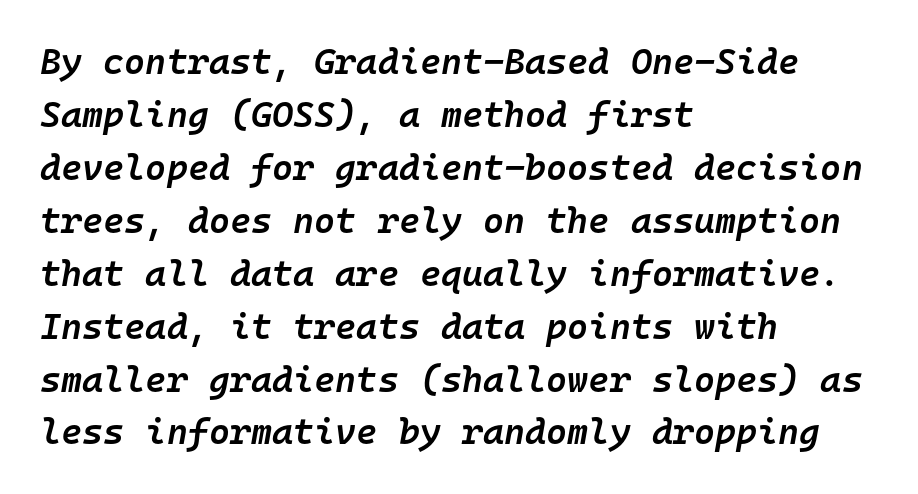
The image shows 36 px semibold type, italic (leaning right), monospaced; set left-aligned, normal line spacing (1.47x), normal letter spacing, not underlined; low stroke contrast and a medium x-height.
